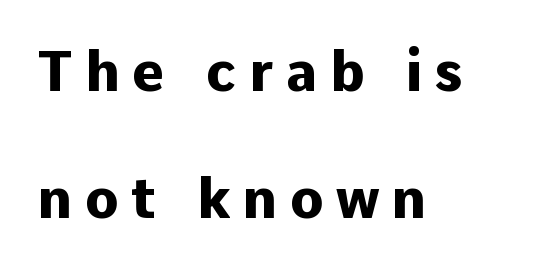
Q: Is the text bold? A: Yes.
Q: Is the text italic (slanted)? A: No, it is upright.
Q: Is the typeface a serif or a sans-serif typeface? A: Sans-serif.
Q: Is the text underlined? A: No.
Q: How is the paragraph aligned? A: Left-aligned.
Q: Is the spacing between letters normal or unusually wide? A: Unusually wide.
Q: Is the spacing between lines tight, normal or loose? A: Loose.
Q: Width (condensed, normal, or wide)? A: Normal.
Q: Stroke contrast? A: Low.
Q: x-height? A: Medium.
Q: Monospaced? A: No.
